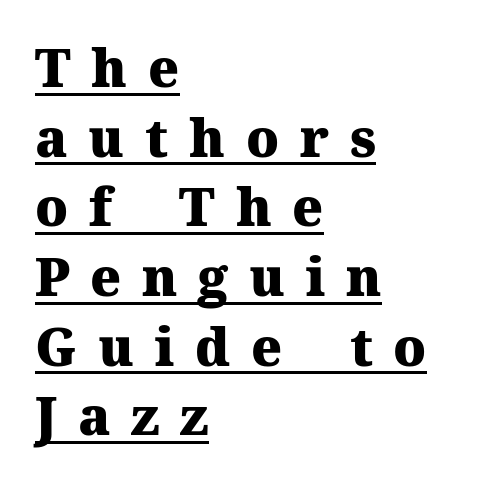
Q: Is the text bold? A: Yes.
Q: Is the text italic (slanted)? A: No, it is upright.
Q: Is the typeface a serif or a sans-serif typeface? A: Serif.
Q: Is the text underlined? A: Yes.
Q: How is the paragraph aligned? A: Left-aligned.
Q: Is the spacing between letters normal or unusually wide? A: Unusually wide.
Q: Is the spacing between lines tight, normal or loose? A: Normal.
Q: Width (condensed, normal, or wide)? A: Normal.
Q: Stroke contrast? A: Medium.
Q: x-height? A: Medium.
Q: Monospaced? A: No.
